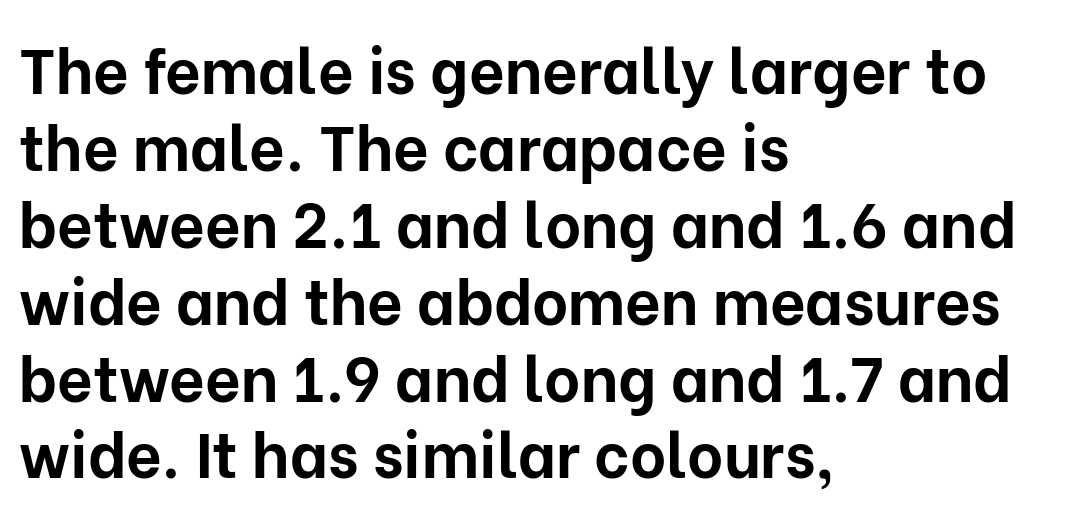
Q: Is the text bold? A: Yes.
Q: Is the text italic (slanted)? A: No, it is upright.
Q: Is the typeface a serif or a sans-serif typeface? A: Sans-serif.
Q: Is the text underlined? A: No.
Q: How is the paragraph aligned? A: Left-aligned.
Q: Is the spacing between letters normal or unusually wide? A: Normal.
Q: Width (condensed, normal, or wide)? A: Normal.
Q: Stroke contrast? A: Low.
Q: x-height? A: Medium.
Q: Monospaced? A: No.
